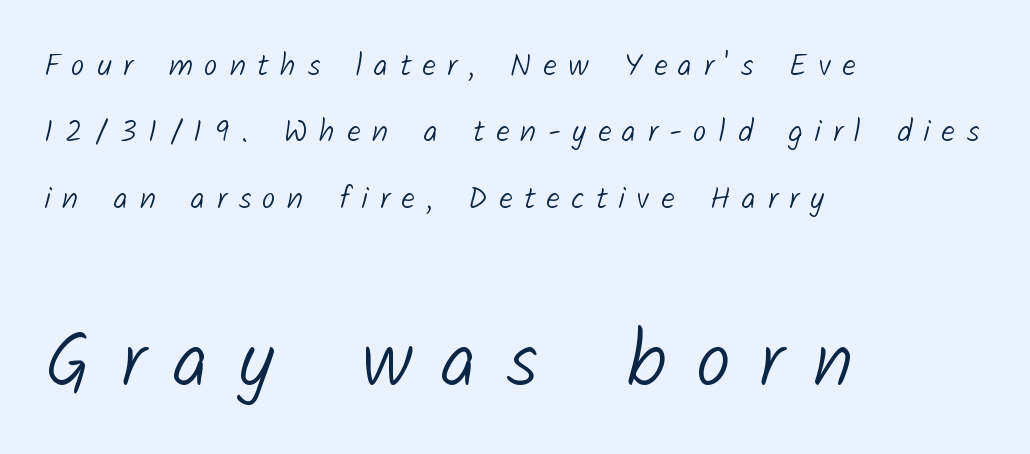
Q: Is the text bold? A: No.
Q: Is the typeface a serif or a sans-serif typeface? A: Sans-serif.
Q: Is the text underlined? A: No.
Q: How is the paragraph aligned? A: Left-aligned.
Q: Is the spacing between letters normal or unusually wide? A: Unusually wide.
Q: Is the spacing between lines tight, normal or loose? A: Loose.
Q: Which block of text is set in a larger size, the first (top) or the second (bottom)? A: The second (bottom) one.
Q: Width (condensed, normal, or wide)? A: Normal.
Q: Stroke contrast? A: Low.
Q: x-height? A: Medium.
Q: Monospaced? A: No.
